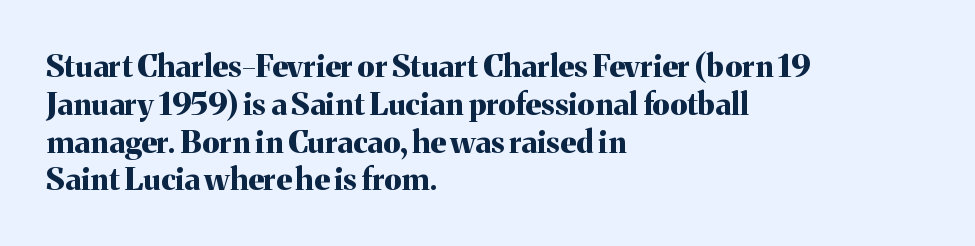
The image shows 31 px bold serif type, upright; set left-aligned, line spacing 1.22x, normal letter spacing, not underlined; medium stroke contrast and a medium x-height.
